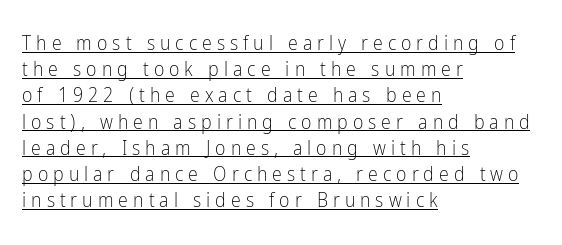
Q: Is the text bold? A: No.
Q: Is the text italic (slanted)? A: No, it is upright.
Q: Is the text underlined? A: Yes.
Q: How is the paragraph aligned? A: Left-aligned.
Q: Is the spacing between letters normal or unusually wide? A: Unusually wide.
Q: Is the spacing between lines tight, normal or loose? A: Normal.
